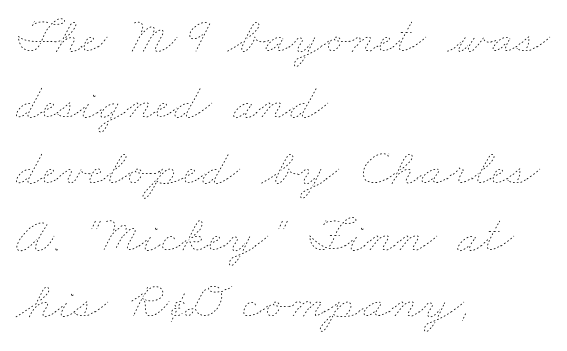
Q: Is the text bold? A: No.
Q: Is the text underlined? A: No.
Q: How is the paragraph aligned? A: Left-aligned.
Q: Is the spacing between letters normal or unusually wide? A: Normal.
Q: Is the spacing between lines tight, normal or loose? A: Normal.
Q: Width (condensed, normal, or wide)? A: Wide.
Q: Stroke contrast? A: Low.
Q: x-height? A: Small.
Q: Monospaced? A: No.
